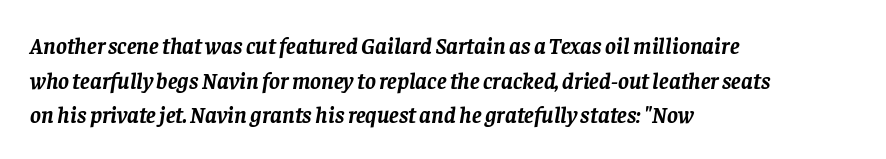
The image shows 23 px bold type, italic (leaning right); set left-aligned, normal line spacing (1.51x), normal letter spacing, not underlined.
